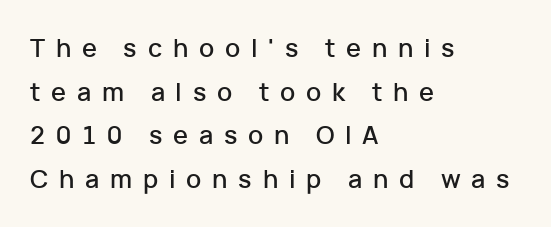
The image shows 25 px text type, upright; set left-aligned, line spacing 1.75x, unusually wide letter spacing (+0.43 em), not underlined.
